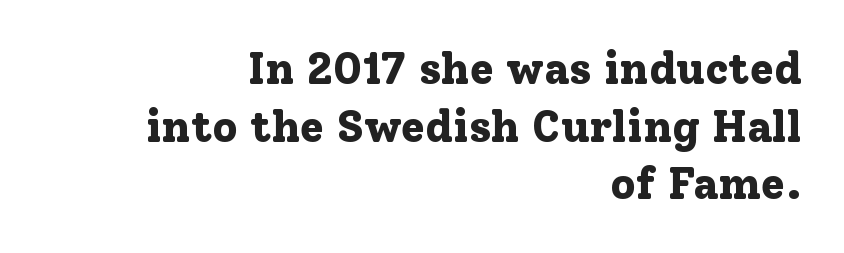
Q: Is the text bold? A: Yes.
Q: Is the text italic (slanted)? A: No, it is upright.
Q: Is the typeface a serif or a sans-serif typeface? A: Serif.
Q: Is the text underlined? A: No.
Q: How is the paragraph aligned? A: Right-aligned.
Q: Is the spacing between letters normal or unusually wide? A: Normal.
Q: Is the spacing between lines tight, normal or loose? A: Normal.
Q: Width (condensed, normal, or wide)? A: Normal.
Q: Stroke contrast? A: Low.
Q: x-height? A: Medium.
Q: Monospaced? A: No.
